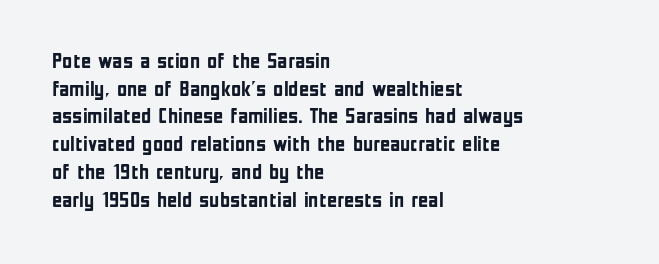
Q: Is the text bold? A: Yes.
Q: Is the text italic (slanted)? A: No, it is upright.
Q: Is the text underlined? A: No.
Q: How is the paragraph aligned? A: Left-aligned.
Q: Is the spacing between letters normal or unusually wide? A: Normal.
Q: Is the spacing between lines tight, normal or loose? A: Normal.
